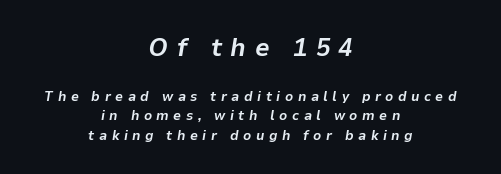
Q: Is the text bold? A: Yes.
Q: Is the text italic (slanted)? A: Yes, it leans right by about 9 degrees.
Q: Is the text underlined? A: No.
Q: How is the paragraph aligned? A: Centered.
Q: Is the spacing between letters normal or unusually wide? A: Unusually wide.
Q: Is the spacing between lines tight, normal or loose? A: Normal.
Q: Which block of text is set in a larger size, the first (top) or the second (bottom)? A: The first (top) one.
